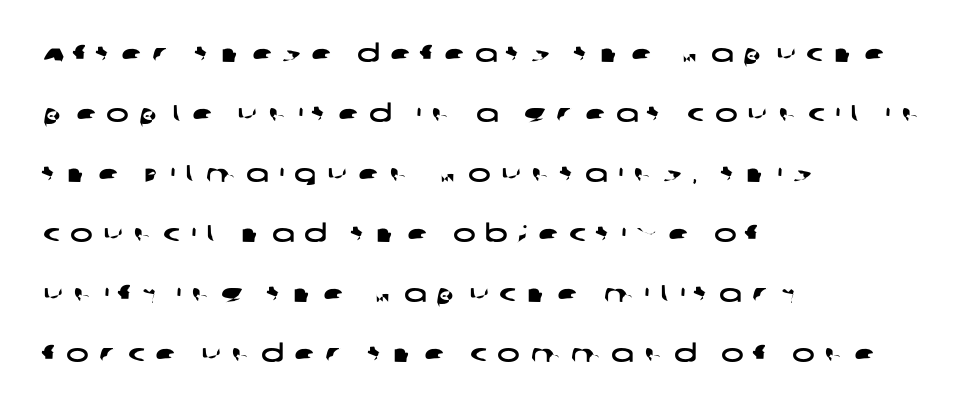
The image shows 24 px text type; set left-aligned, loose line spacing (2.5x), unusually wide letter spacing (+0.42 em), not underlined.
